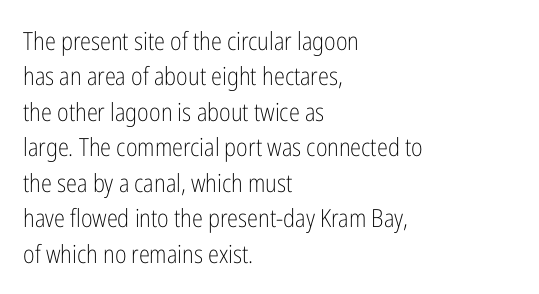
Q: Is the text bold? A: No.
Q: Is the text italic (slanted)? A: No, it is upright.
Q: Is the text underlined? A: No.
Q: How is the paragraph aligned? A: Left-aligned.
Q: Is the spacing between letters normal or unusually wide? A: Normal.
Q: Is the spacing between lines tight, normal or loose? A: Normal.
